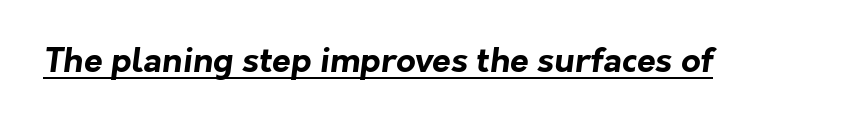
The face used here is proportionally spaced, like ordinary book or web type. Short note: letters normally spaced. The designer went with a sans here, leaving each stem footless. Does the weight exceed regular? Yes, all the way to bold.
